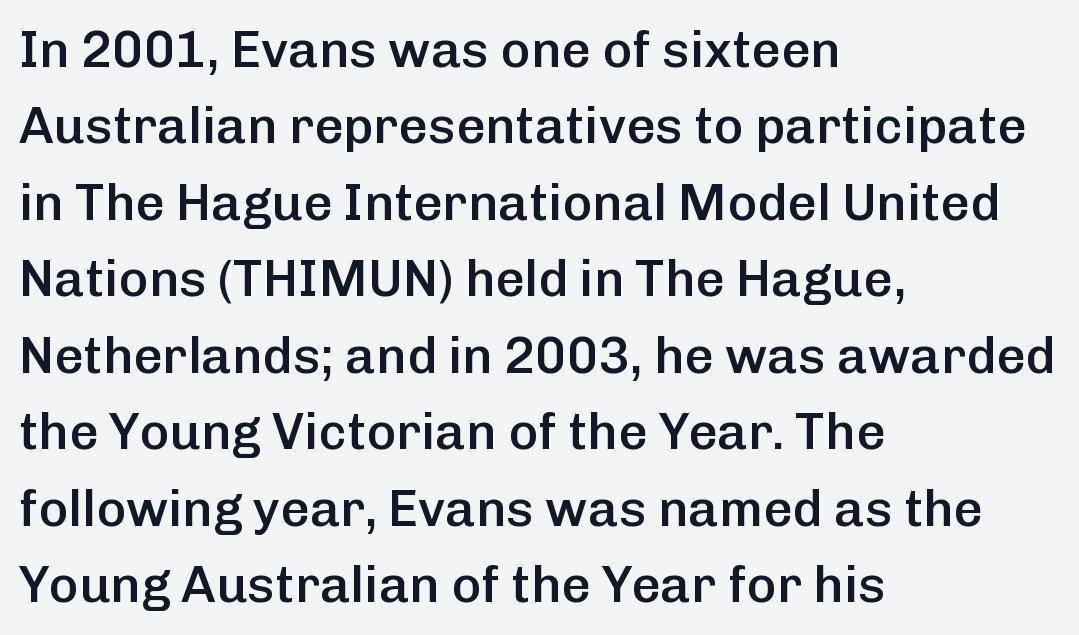
{"serif": "no", "italic": "no", "bold": "semi", "weight": "semibold", "width": "normal", "stroke_contrast": "low", "x_height": "medium", "monospaced": "no", "underline": "no", "align": "left", "line_spacing": "normal", "line_spacing_ratio": 1.5, "letter_spacing": "normal", "letter_spacing_em": 0.0, "glyph_px": 51}
